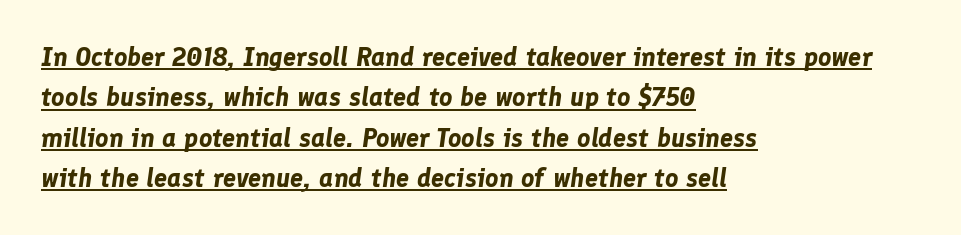
{"italic": "yes", "lean": "right", "slant_degrees": 8, "bold": "yes", "underline": "yes", "align": "left", "line_spacing": "normal", "line_spacing_ratio": 1.55, "letter_spacing": "normal", "letter_spacing_em": 0.0, "glyph_px": 26}
